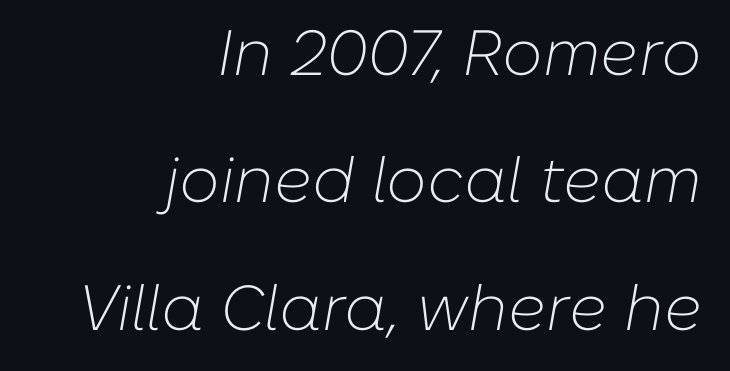
{"italic": "yes", "lean": "right", "slant_degrees": 10, "bold": "no", "weight": "light", "width": "normal", "stroke_contrast": "low", "x_height": "medium", "monospaced": "no", "underline": "no", "align": "right", "line_spacing": "loose", "line_spacing_ratio": 1.99, "letter_spacing": "normal", "letter_spacing_em": 0.0, "glyph_px": 64}
